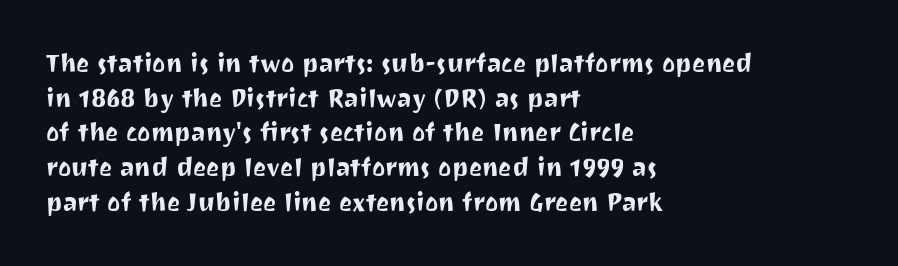
{"italic": "no", "underline": "no", "align": "left", "line_spacing": "normal", "line_spacing_ratio": 1.39, "letter_spacing": "normal", "letter_spacing_em": 0.0, "glyph_px": 25}
